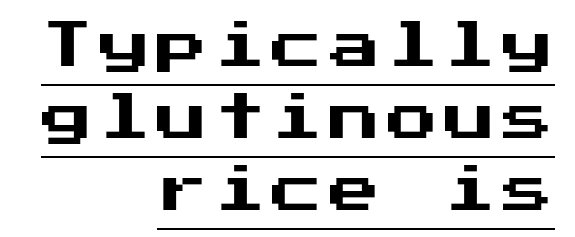
Quick note: not italic, upright. Underline: present. These lines sit exactly where default settings would place them. The ragged edge is on the left, which tells us the setting is flush right. The rendering shows plain stroke endings on the letterforms — a sans-serif design.
